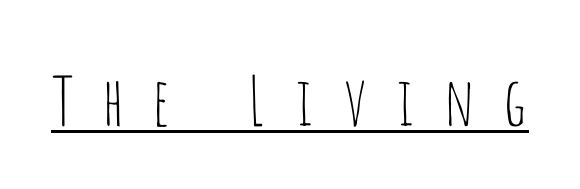
Q: Is the text bold? A: No.
Q: Is the text italic (slanted)? A: No, it is upright.
Q: Is the typeface a serif or a sans-serif typeface? A: Sans-serif.
Q: Is the text underlined? A: Yes.
Q: Is the spacing between letters normal or unusually wide? A: Unusually wide.
Q: Width (condensed, normal, or wide)? A: Condensed.
Q: Stroke contrast? A: Low.
Q: x-height? A: Large.
Q: Monospaced? A: No.
